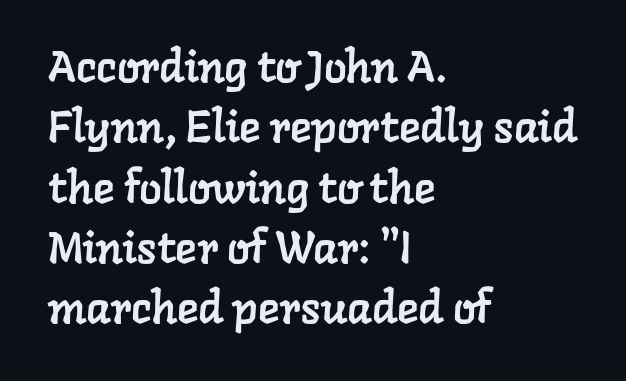
The image shows 45 px serif type; set left-aligned, normal line spacing (1.34x), normal letter spacing, not underlined; low stroke contrast and a medium x-height.
